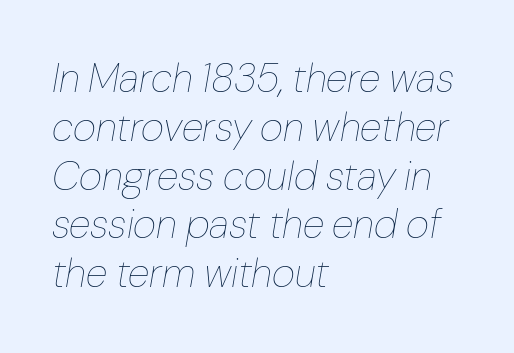
Q: Is the text bold? A: No.
Q: Is the text italic (slanted)? A: Yes, it leans right by about 10 degrees.
Q: Is the text underlined? A: No.
Q: How is the paragraph aligned? A: Left-aligned.
Q: Is the spacing between letters normal or unusually wide? A: Normal.
Q: Width (condensed, normal, or wide)? A: Normal.
Q: Stroke contrast? A: Low.
Q: x-height? A: Medium.
Q: Monospaced? A: No.
